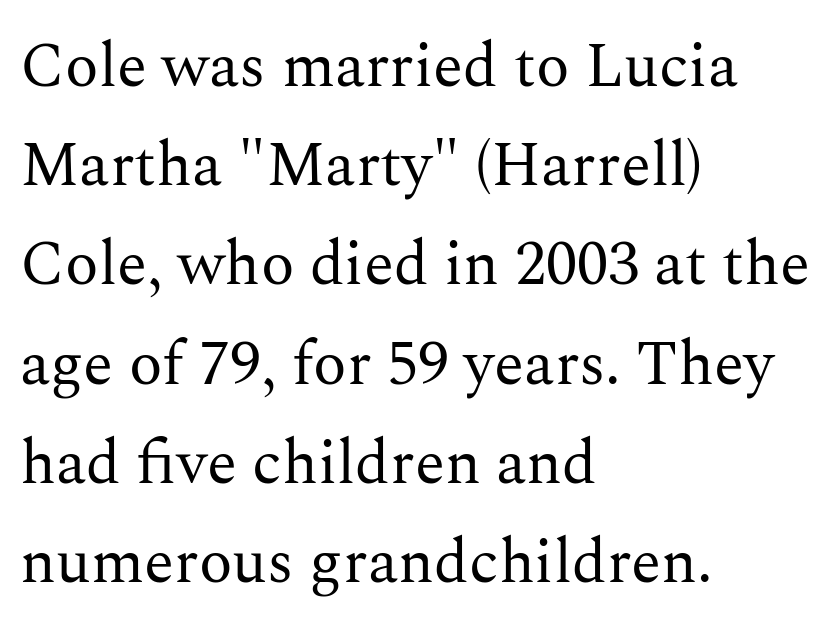
The face used here is rendered with its standard letterfit. Does the copy run flush right? No — it runs flush left. The passage shown is typeset with a serif family. Stems and bowls with no extra thickness — not bold. These lines were composed using upright roman letters.
